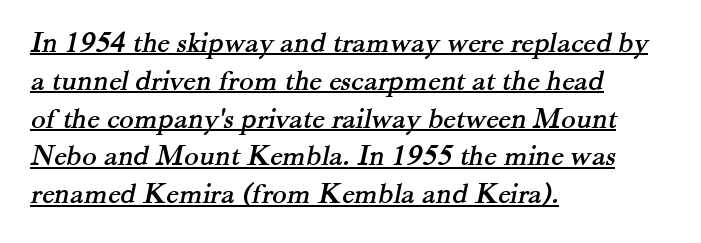
{"serif": "yes", "width": "normal", "stroke_contrast": "medium", "x_height": "small", "monospaced": "no", "underline": "yes", "align": "left", "line_spacing": "normal", "line_spacing_ratio": 1.26, "letter_spacing": "normal", "letter_spacing_em": 0.0, "glyph_px": 30}
